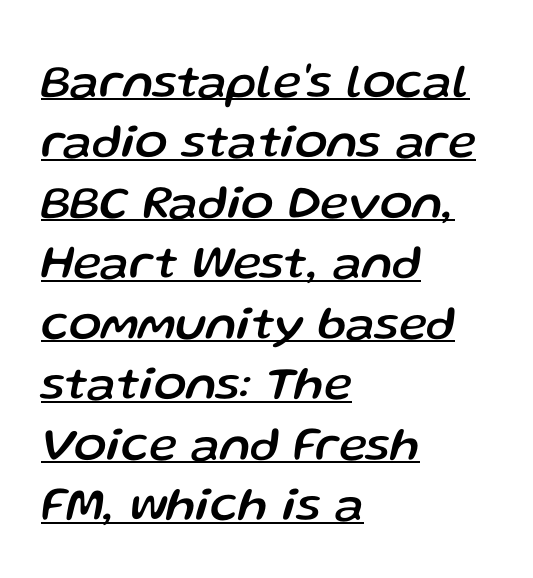
Q: Is the text italic (slanted)? A: Yes, it leans right by about 13 degrees.
Q: Is the text underlined? A: Yes.
Q: How is the paragraph aligned? A: Left-aligned.
Q: Is the spacing between letters normal or unusually wide? A: Normal.
Q: Is the spacing between lines tight, normal or loose? A: Normal.
Q: Width (condensed, normal, or wide)? A: Normal.
Q: Stroke contrast? A: Low.
Q: x-height? A: Medium.
Q: Monospaced? A: No.
